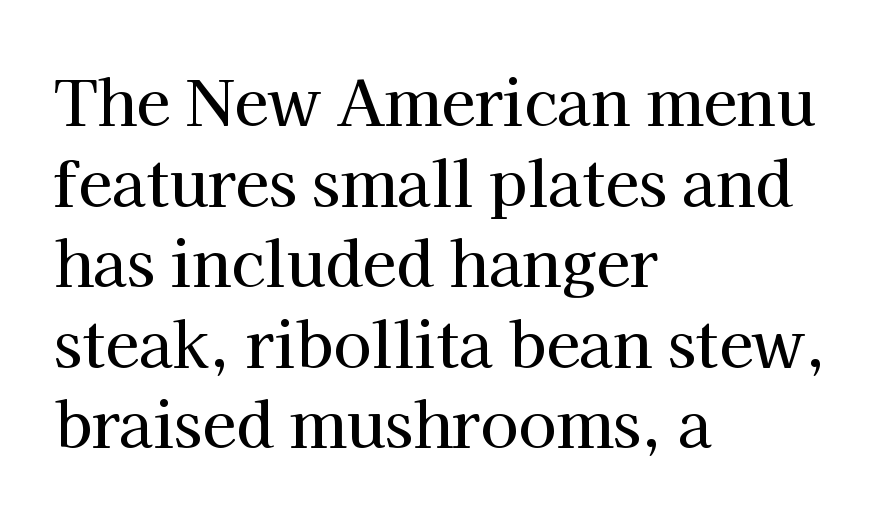
The compositor pushed each line to the left boundary. Each letter keeps its own natural width here, so spacing adapts to shape. Is this a sans? No — the strokes have serifs. The space directly below the letters is spotless. Tall strokes in this sample are plumb rather than angled. This sample keeps an unexceptional amount of space between lines.
